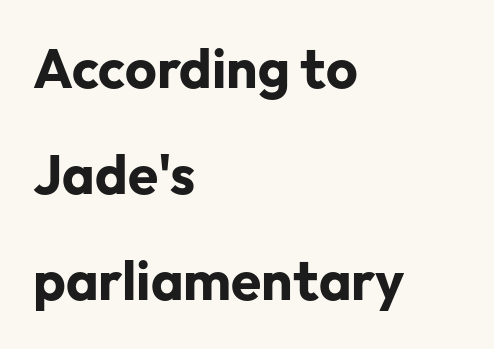
The image shows 55 px bold sans-serif type, upright; set left-aligned, loose line spacing (1.93x), normal letter spacing, not underlined; low stroke contrast and a medium x-height.
